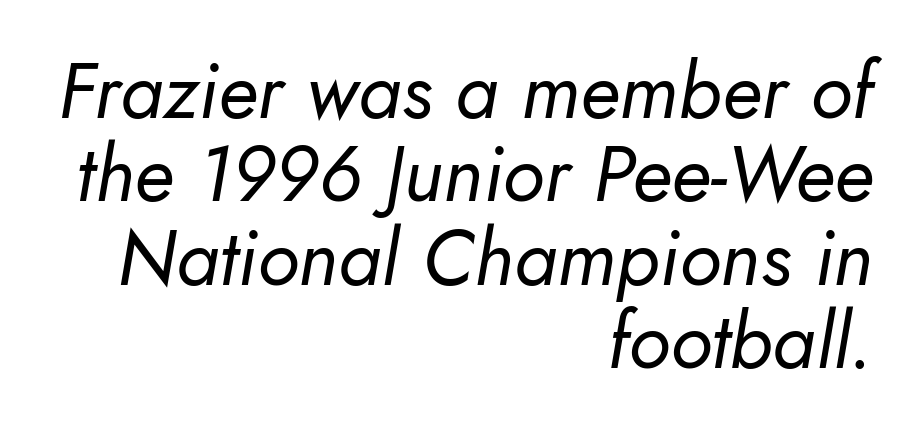
Q: Is the text bold? A: No.
Q: Is the text italic (slanted)? A: Yes, it leans right by about 10 degrees.
Q: Is the text underlined? A: No.
Q: How is the paragraph aligned? A: Right-aligned.
Q: Is the spacing between letters normal or unusually wide? A: Normal.
Q: Is the spacing between lines tight, normal or loose? A: Tight.
Q: Width (condensed, normal, or wide)? A: Normal.
Q: Stroke contrast? A: Low.
Q: x-height? A: Small.
Q: Monospaced? A: No.
